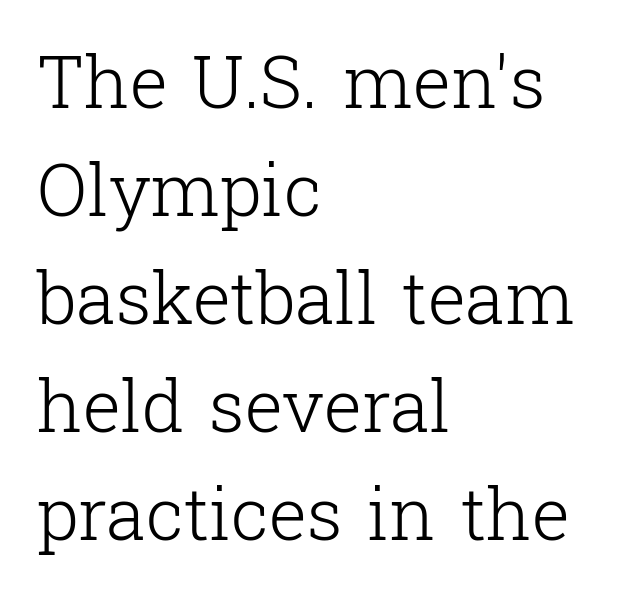
Check under the words: just untouched page. Visually the block forms a straight wall on the left and a jagged coastline on the right. What kind of face is this? One with serifs. Vertically, the passage feels balanced, rows spaced as you'd expect.
